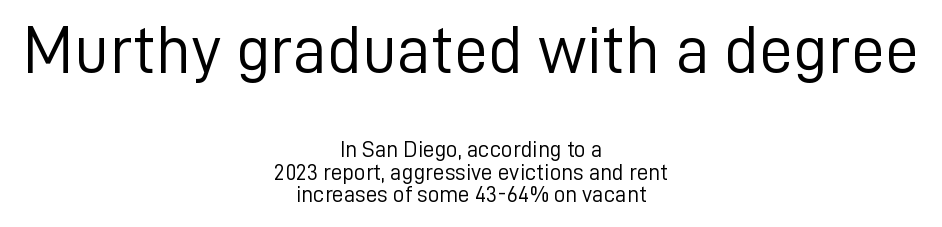
Proportional: the letters do not fall into vertical columns. Leading is clearly below the norm, producing a dense column. The letters stand upright; this is a roman face. Reading down the block, each line starts at a different indent, mirrored at its end. Note: no serifs on the glyphs. Honestly, there is no underline to notice here at all.
